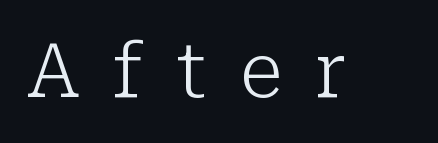
The image shows 75 px light serif type, upright; set unusually wide letter spacing (+0.44 em), not underlined; low stroke contrast and a medium x-height.
